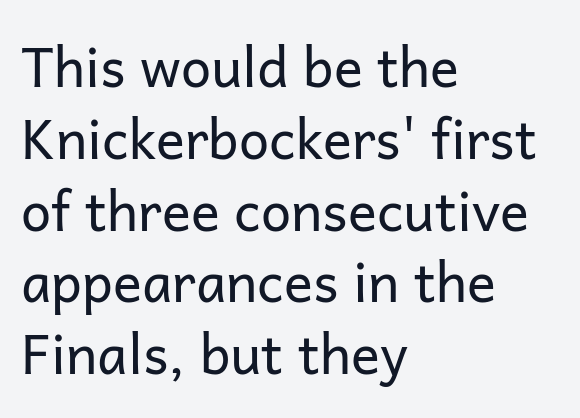
The image shows 54 px regular-weight sans-serif type, upright; set left-aligned, normal line spacing (1.33x), normal letter spacing, not underlined; low stroke contrast and a medium x-height.
